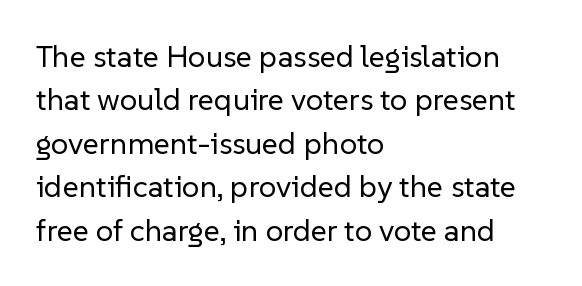
Honestly, the letter spacing is just normal — you wouldn't notice it. Font category for this specimen: sans-serif. A typesetter would call this proportional, since set widths differ per character. Plain, unruled lines of type. A normal amount of white space separates one row of letters from the next. Where is the straight margin? On the left.
